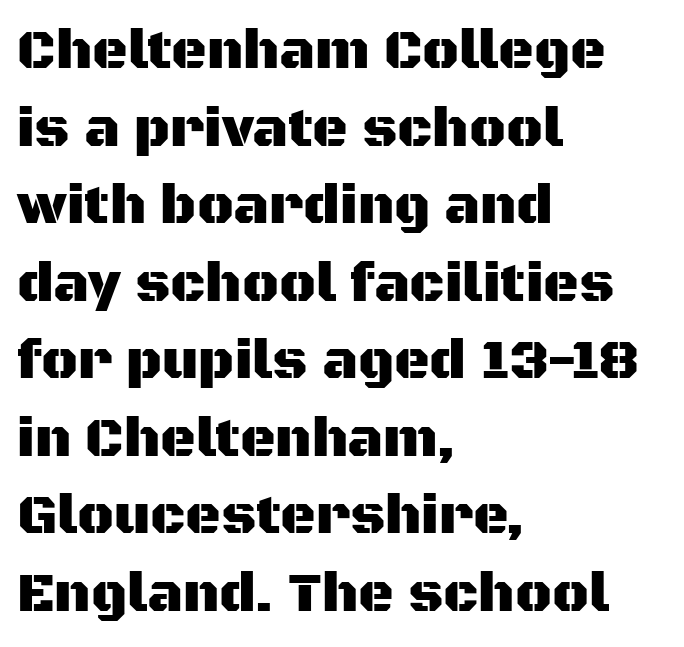
The image shows 55 px sans-serif type, upright; set left-aligned, normal line spacing (1.41x), normal letter spacing, not underlined; medium stroke contrast and a large x-height.
